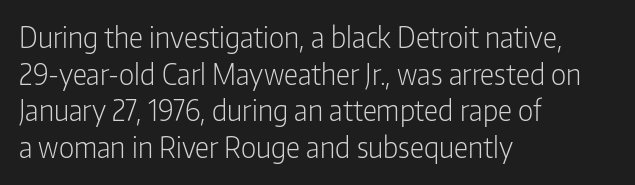
Q: Is the text bold? A: No.
Q: Is the text italic (slanted)? A: No, it is upright.
Q: Is the typeface a serif or a sans-serif typeface? A: Sans-serif.
Q: Is the text underlined? A: No.
Q: How is the paragraph aligned? A: Left-aligned.
Q: Is the spacing between letters normal or unusually wide? A: Normal.
Q: Is the spacing between lines tight, normal or loose? A: Normal.
Q: Width (condensed, normal, or wide)? A: Condensed.
Q: Stroke contrast? A: Low.
Q: x-height? A: Medium.
Q: Monospaced? A: No.
